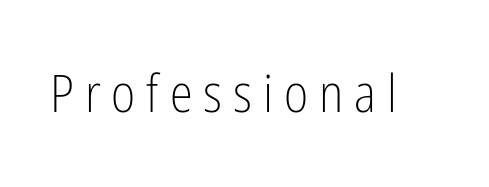
{"serif": "no", "italic": "no", "bold": "no", "weight": "light", "width": "condensed", "stroke_contrast": "low", "x_height": "medium", "monospaced": "no", "underline": "no", "letter_spacing": "wide", "letter_spacing_em": 0.21, "glyph_px": 52}
